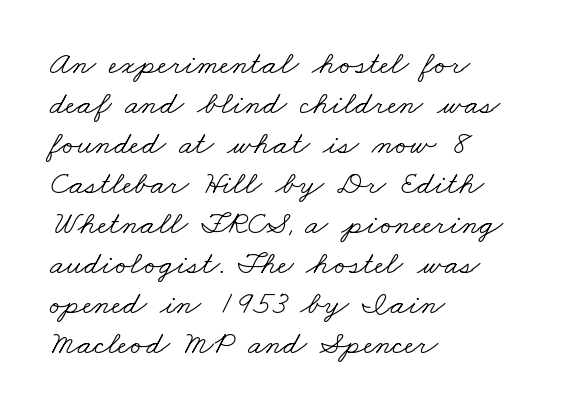
Q: Is the text bold? A: No.
Q: Is the typeface a serif or a sans-serif typeface? A: Serif.
Q: Is the text underlined? A: No.
Q: How is the paragraph aligned? A: Left-aligned.
Q: Is the spacing between letters normal or unusually wide? A: Normal.
Q: Width (condensed, normal, or wide)? A: Wide.
Q: Stroke contrast? A: Low.
Q: x-height? A: Small.
Q: Monospaced? A: No.
